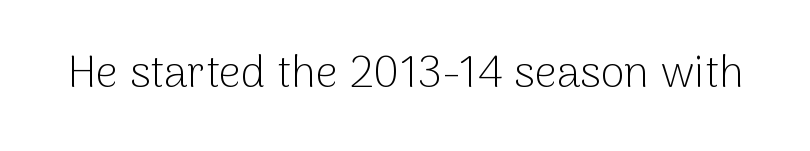
The passage shown is typed in a proportional face where columns would drift. In terms of letterform style, serifs are entirely absent. Decoration check: the copy has no underline. This is not heavy type; no bold has been used.
